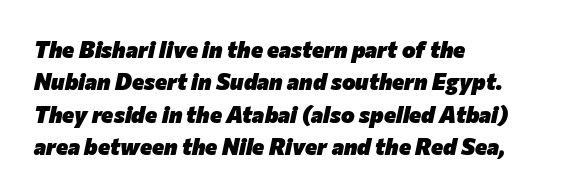
{"italic": "yes", "lean": "right", "slant_degrees": 12, "bold": "yes", "underline": "no", "align": "left", "line_spacing": "normal", "line_spacing_ratio": 1.41, "letter_spacing": "normal", "letter_spacing_em": 0.0, "glyph_px": 23}
